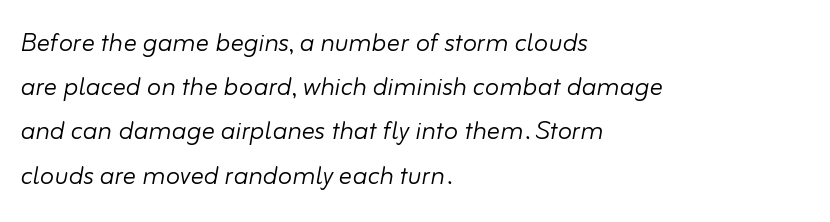
The specimen reads as italic at a glance. Each stroke keeps to a modest, everyday thickness or less. Normally led — the rows are evenly, conventionally spaced. This sample uses plain, unmodified letter spacing.
